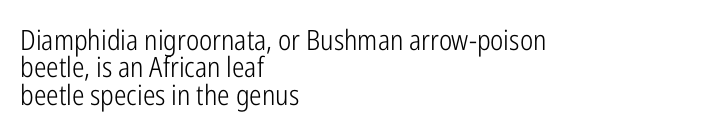
Each row of text sits above clean, open space. Very little white space separates one row of letters from the next. Each letter keeps its own natural width here, so spacing adapts to shape. Is this a heavy cut? Hardly; it is regular or lighter. It's the straight-up-and-down kind of type.
